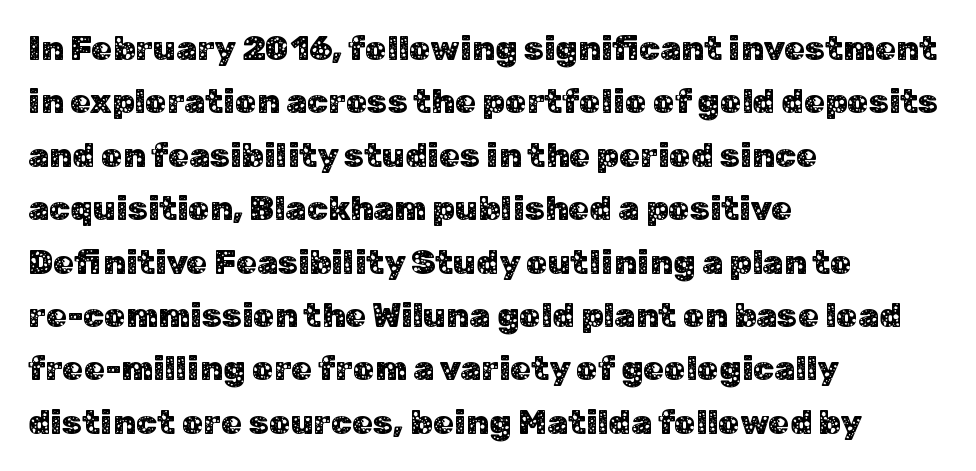
The image shows 34 px sans-serif type, upright; set left-aligned, normal line spacing (1.57x), normal letter spacing, not underlined; low stroke contrast and a medium x-height.
